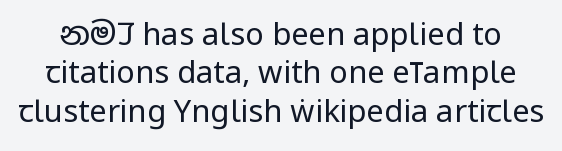
Observe the ordinary spacing: letters are neighbours, not strangers. The space directly below the letters is spotless. The weight would be labelled regular, book, light, or lighter still. Ordinary non-slanted type is in use.
